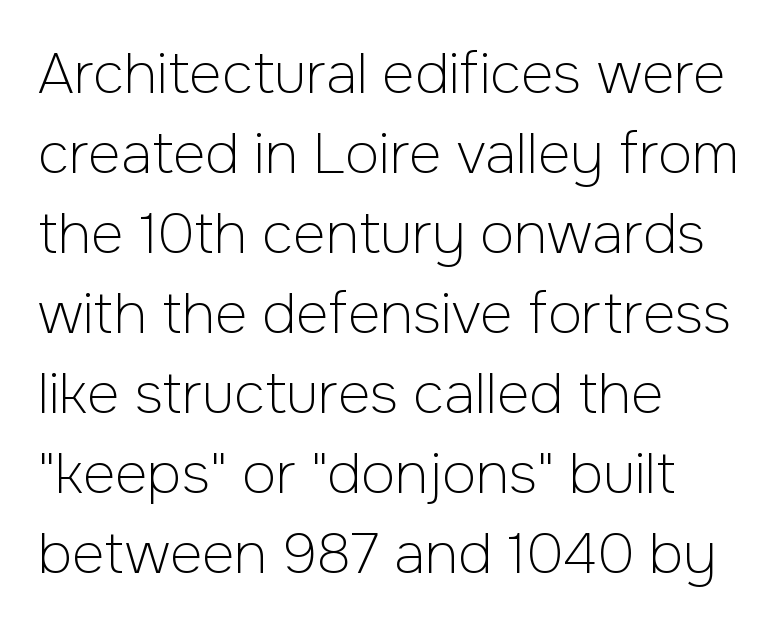
Q: Is the text bold? A: No.
Q: Is the text italic (slanted)? A: No, it is upright.
Q: Is the typeface a serif or a sans-serif typeface? A: Sans-serif.
Q: Is the text underlined? A: No.
Q: How is the paragraph aligned? A: Left-aligned.
Q: Is the spacing between letters normal or unusually wide? A: Normal.
Q: Is the spacing between lines tight, normal or loose? A: Normal.
Q: Width (condensed, normal, or wide)? A: Normal.
Q: Stroke contrast? A: Low.
Q: x-height? A: Medium.
Q: Monospaced? A: No.
